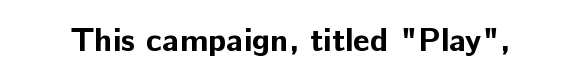
{"serif": "no", "italic": "no", "bold": "yes", "weight": "bold", "width": "normal", "stroke_contrast": "low", "x_height": "medium", "monospaced": "no", "underline": "no", "letter_spacing": "normal", "letter_spacing_em": 0.0, "glyph_px": 33}
